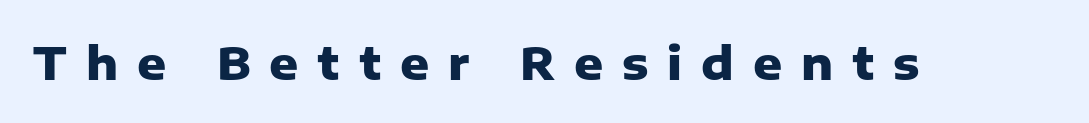
Just letters on the line, the space beneath them empty. Letterform terminals end flat and unadorned throughout the passage. Observe the wide spacing: letters keep a clear distance from each other. A dark, heavy texture on the line: the type is bold.
